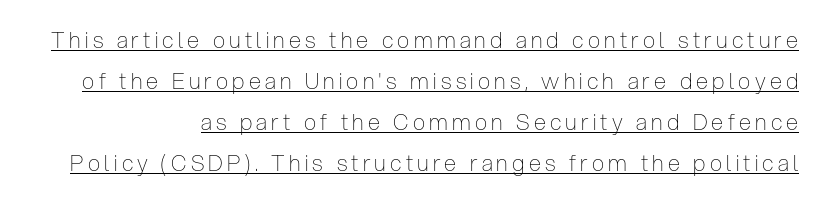
Q: Is the text bold? A: No.
Q: Is the text italic (slanted)? A: No, it is upright.
Q: Is the text underlined? A: Yes.
